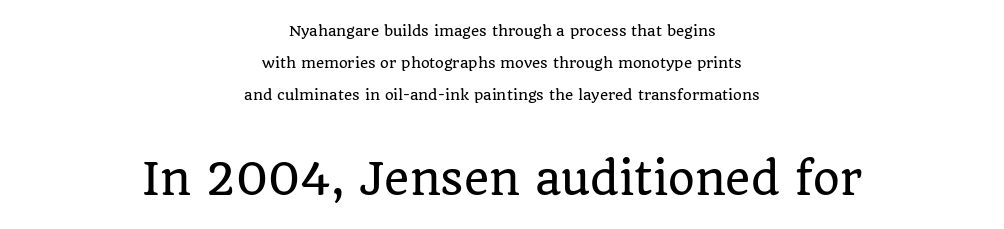
{"serif": "yes", "italic": "no", "width": "normal", "stroke_contrast": "low", "x_height": "large", "monospaced": "no", "underline": "no", "align": "center", "line_spacing": "loose", "line_spacing_ratio": 2.27, "letter_spacing": "normal", "letter_spacing_em": 0.0, "larger_block": "second", "size_ratio": 3.07, "glyph_px": 43}
